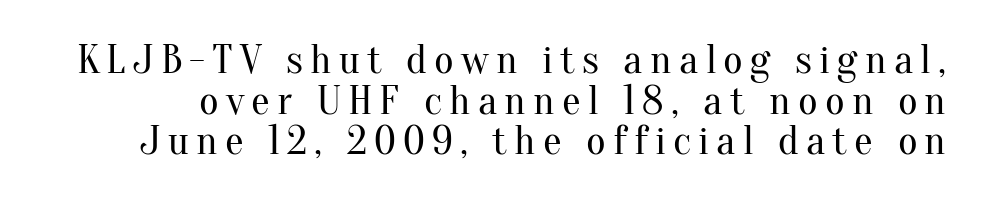
Q: Is the text bold? A: No.
Q: Is the text italic (slanted)? A: No, it is upright.
Q: Is the typeface a serif or a sans-serif typeface? A: Serif.
Q: Is the text underlined? A: No.
Q: Is the spacing between lines tight, normal or loose? A: Tight.
Q: Width (condensed, normal, or wide)? A: Normal.
Q: Stroke contrast? A: Medium.
Q: x-height? A: Small.
Q: Monospaced? A: No.
